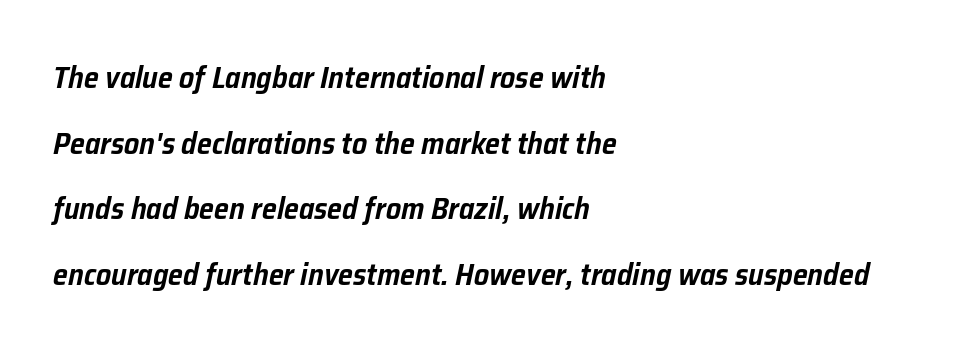
The face used here is rendered with its standard letterfit. Reading down the block, your eye returns to a fixed left position each line. Only glyphs here, with clear space below each row. Is this a fixed-width face? No — the glyphs have proportional, varying widths. There's an unmistakable incline to the writing here.
